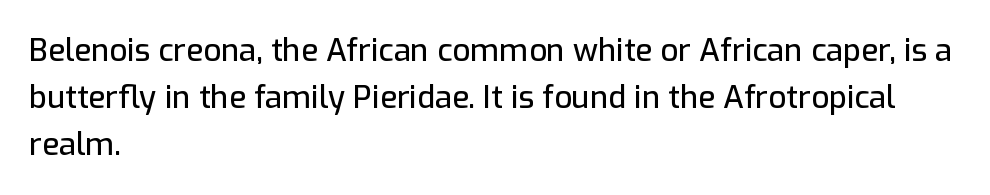
Q: Is the text italic (slanted)? A: No, it is upright.
Q: Is the typeface a serif or a sans-serif typeface? A: Sans-serif.
Q: Is the text underlined? A: No.
Q: How is the paragraph aligned? A: Left-aligned.
Q: Is the spacing between letters normal or unusually wide? A: Normal.
Q: Is the spacing between lines tight, normal or loose? A: Normal.
Q: Width (condensed, normal, or wide)? A: Normal.
Q: Stroke contrast? A: Low.
Q: x-height? A: Medium.
Q: Monospaced? A: No.
